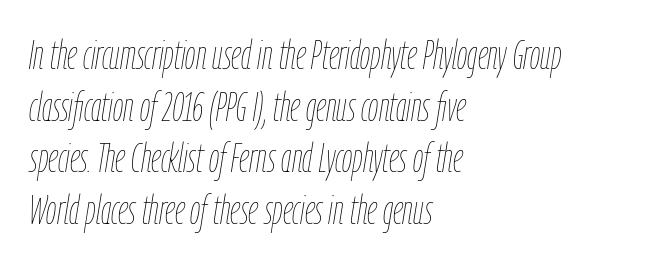
Q: Is the text bold? A: No.
Q: Is the text italic (slanted)? A: Yes, it leans right by about 9 degrees.
Q: Is the text underlined? A: No.
Q: How is the paragraph aligned? A: Left-aligned.
Q: Is the spacing between letters normal or unusually wide? A: Normal.
Q: Is the spacing between lines tight, normal or loose? A: Normal.
Q: Width (condensed, normal, or wide)? A: Condensed.
Q: Stroke contrast? A: Low.
Q: x-height? A: Medium.
Q: Monospaced? A: No.
